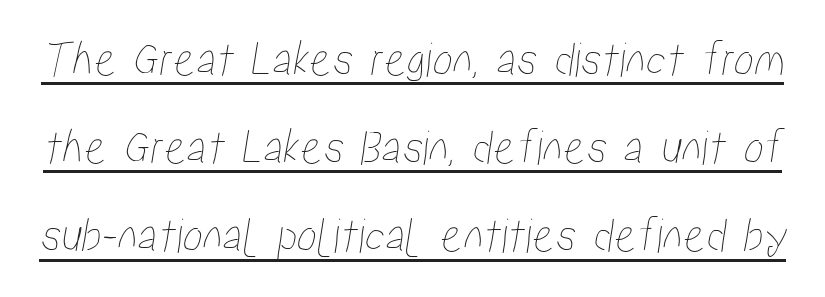
{"width": "condensed", "stroke_contrast": "low", "x_height": "medium", "monospaced": "no", "underline": "yes", "line_spacing_ratio": 1.73, "letter_spacing": "normal", "letter_spacing_em": 0.0, "glyph_px": 51}
